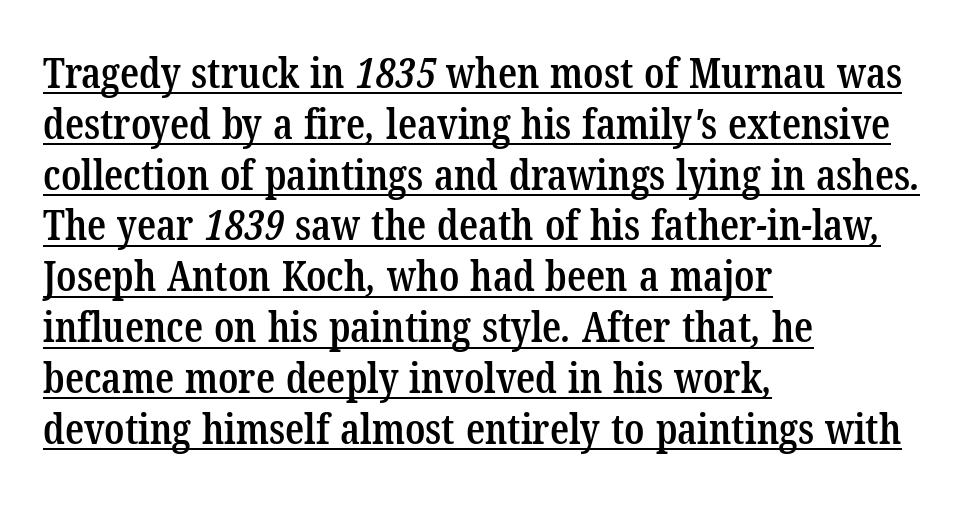
Leftover space on each line is placed entirely after the last word. Is this a fixed-width face? No — the glyphs have proportional, varying widths. These lines are composed in type with serifs. Moderately thickened strokes mark this as semibold type. Underlining? Definitely there.
